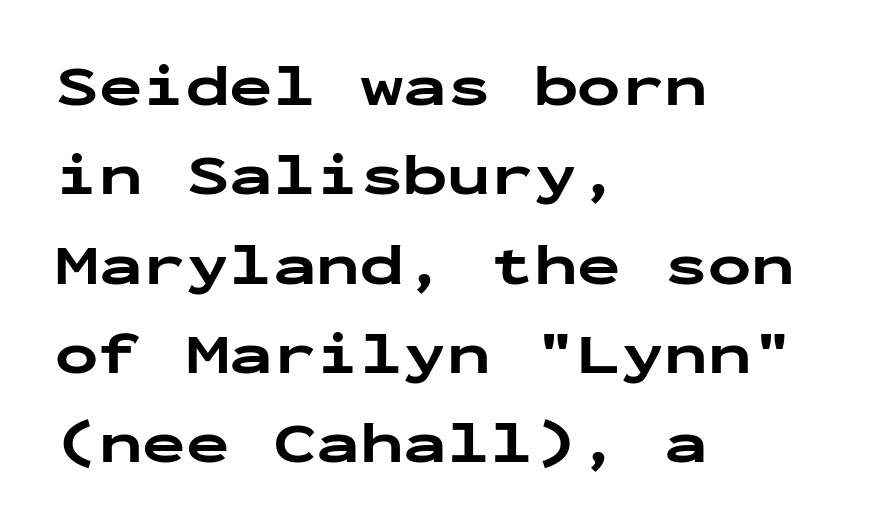
The image shows 58 px bold, wide sans-serif type, upright, monospaced; set left-aligned, normal line spacing (1.54x), normal letter spacing, not underlined; low stroke contrast and a medium x-height.
